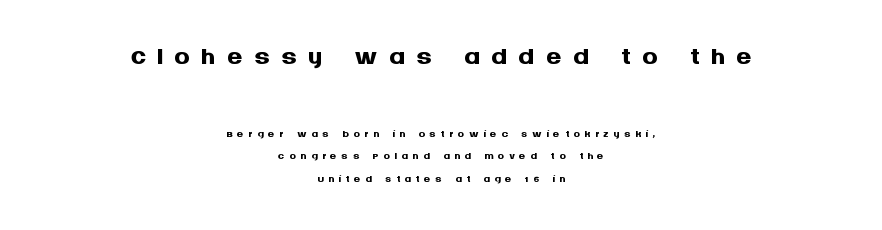
Here the first block reads like a headline and the second like body copy. Nope, no serifs anywhere on these letters. The rows are spaced the way most documents space them. Anything drawn beneath the words? Only blank space.
